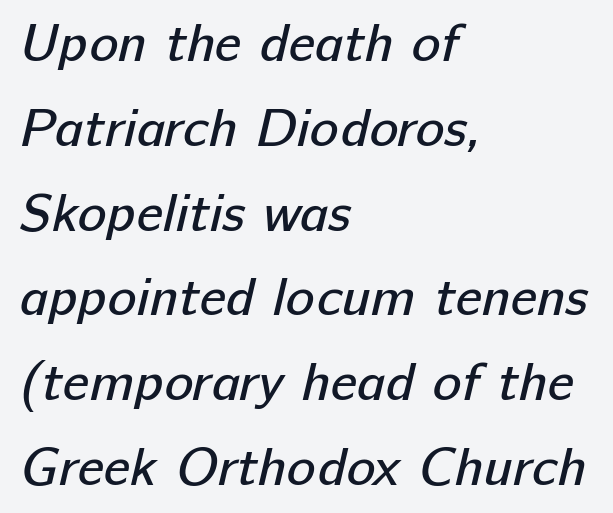
Ink coverage per letter is moderate at most. Each new line begins a customary step beneath the previous one. Type style note: lacks serifs. Letters rest on an invisible, unmarked baseline. Glyph-to-glyph distance matches everyday printed text.
